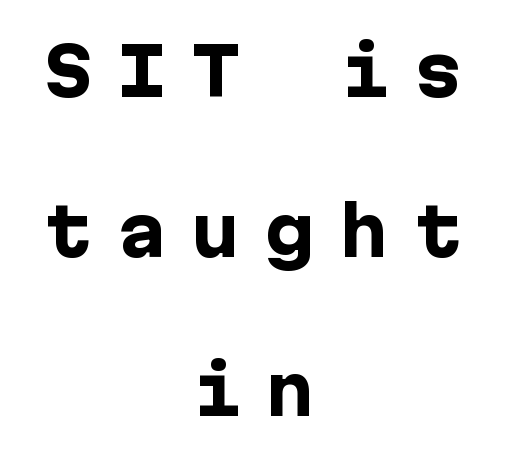
Q: Is the text bold? A: Yes.
Q: Is the text italic (slanted)? A: No, it is upright.
Q: Is the typeface a serif or a sans-serif typeface? A: Sans-serif.
Q: Is the text underlined? A: No.
Q: How is the paragraph aligned? A: Centered.
Q: Is the spacing between letters normal or unusually wide? A: Unusually wide.
Q: Is the spacing between lines tight, normal or loose? A: Loose.
Q: Width (condensed, normal, or wide)? A: Normal.
Q: Stroke contrast? A: Low.
Q: x-height? A: Medium.
